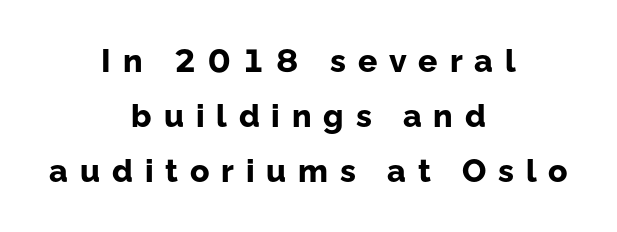
Varying glyph widths throughout — classic text-font behaviour. Words float on clear page, feet unadorned. Nope, no serifs anywhere on these letters. Posture: vertical. The setting favours the middle, as headings and verse often do.
